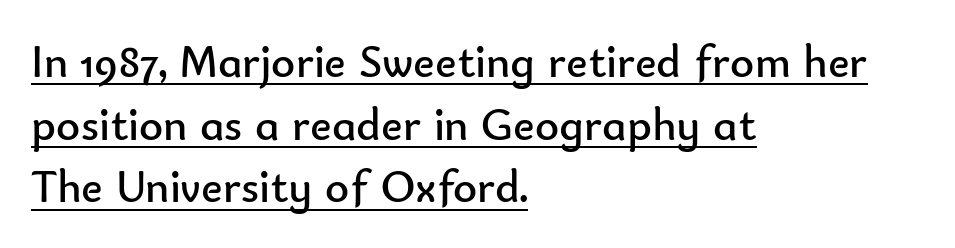
Look at the bottom of the vertical strokes: they stop flat, with no serifs. The rendering uses the underline text-decoration. Is this a fixed-width face? No — the glyphs have proportional, varying widths. Does the copy run flush right? No — it runs flush left. These lines keep a tight, regular rhythm from letter to letter.
